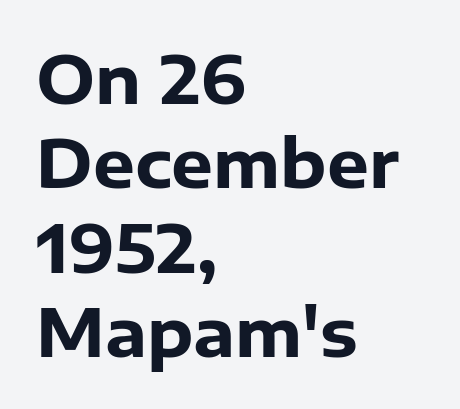
{"serif": "no", "italic": "no", "bold": "yes", "weight": "heavy", "width": "normal", "stroke_contrast": "low", "x_height": "medium", "monospaced": "no", "underline": "no", "align": "left", "line_spacing": "normal", "line_spacing_ratio": 1.28, "letter_spacing": "normal", "letter_spacing_em": 0.0, "glyph_px": 66}
